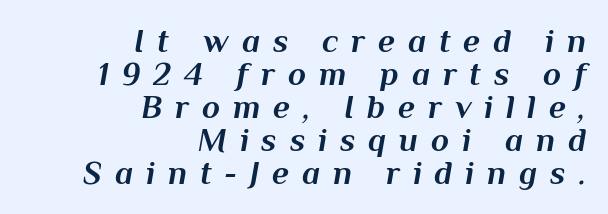
{"italic": "yes", "lean": "right", "slant_degrees": 10, "bold": "yes", "weight": "bold", "width": "normal", "stroke_contrast": "medium", "x_height": "medium", "monospaced": "no", "underline": "no", "align": "right", "line_spacing": "tight", "line_spacing_ratio": 1.0, "letter_spacing": "wide", "letter_spacing_em": 0.39, "glyph_px": 33}
